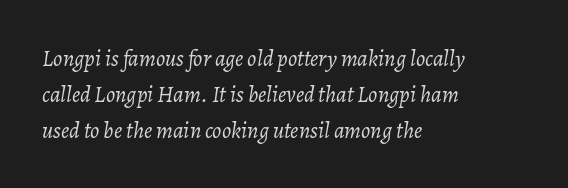
The image shows 23 px text type, italic (leaning right); set left-aligned, normal line spacing (1.56x), normal letter spacing, not underlined.
